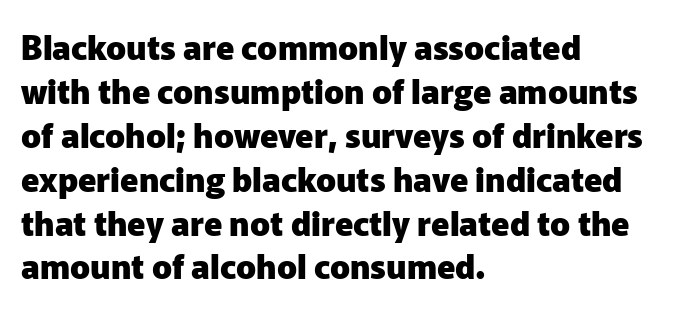
Standard letterfit; no display-style spreading of the glyphs. Notice how the passage keeps a crisp vertical edge on the left only. The passage shown is typed in a proportional face where columns would drift. The strokes are fattened all the way to bold. Nope, no serifs anywhere on these letters.
